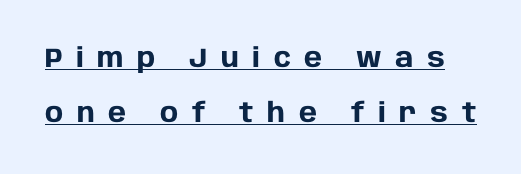
The image shows 27 px bold type, upright; set loose line spacing (2.03x), unusually wide letter spacing (+0.5 em), underlined.
